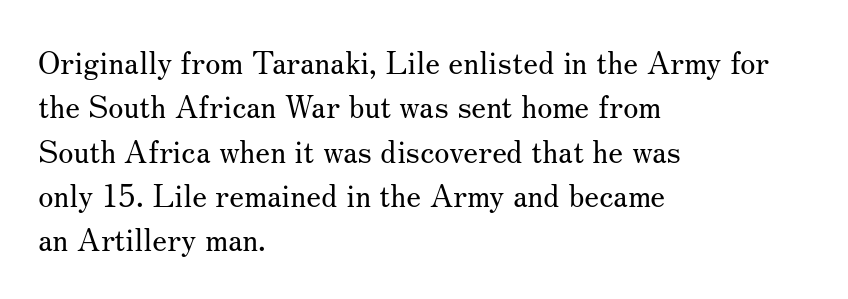
{"serif": "yes", "italic": "no", "bold": "no", "weight": "regular", "width": "normal", "stroke_contrast": "medium", "x_height": "small", "monospaced": "no", "underline": "no", "align": "left", "line_spacing": "normal", "line_spacing_ratio": 1.43, "letter_spacing": "normal", "letter_spacing_em": 0.0, "glyph_px": 31}
